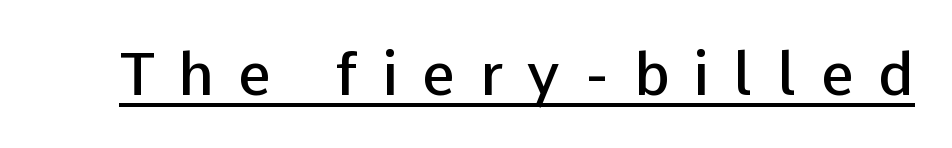
Honestly, the letter spacing is so wide it's the main thing you notice. The font's upright variant was chosen for this text. Is this a fixed-width face? No — the glyphs have proportional, varying widths. To sum up the face: it is a sans, with no serifs. Like a heading marked for emphasis, these lines bear an underscore. Set as a demibold, roughly 600 on the weight scale.
